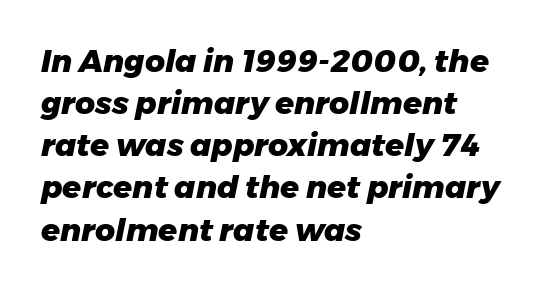
Q: Is the text bold? A: Yes.
Q: Is the text italic (slanted)? A: Yes, it leans right by about 11 degrees.
Q: Is the text underlined? A: No.
Q: How is the paragraph aligned? A: Left-aligned.
Q: Is the spacing between letters normal or unusually wide? A: Normal.
Q: Is the spacing between lines tight, normal or loose? A: Normal.
Q: Width (condensed, normal, or wide)? A: Normal.
Q: Stroke contrast? A: Low.
Q: x-height? A: Medium.
Q: Monospaced? A: No.
